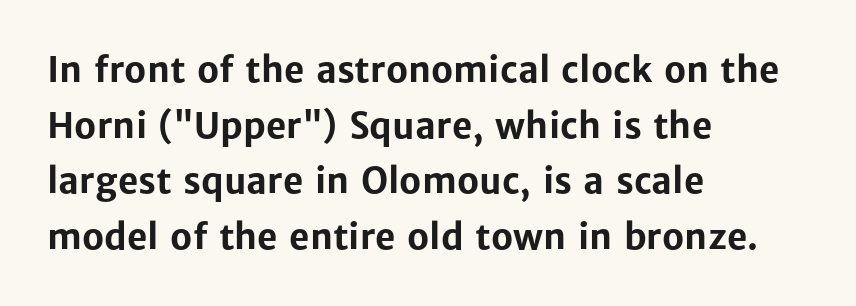
{"serif": "no", "italic": "no", "bold": "yes", "weight": "bold", "width": "normal", "stroke_contrast": "low", "x_height": "medium", "monospaced": "no", "underline": "no", "align": "left", "line_spacing": "normal", "line_spacing_ratio": 1.59, "letter_spacing": "normal", "letter_spacing_em": 0.0, "glyph_px": 35}
